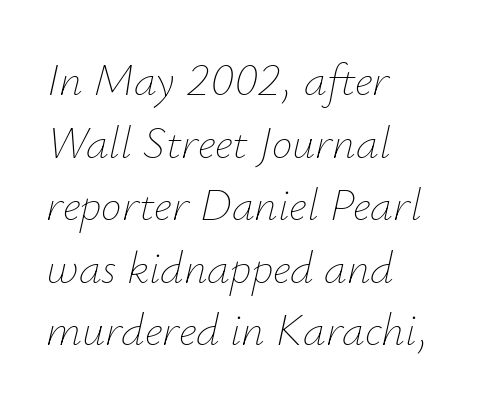
One glance says typical: line gaps are just what's usual. A student would call this left alignment; a typographer would say flush left, rag right. Stem width sits at or under what a default text font uses. Rule under the text: the space is simply empty. The face used here is proportionally spaced, like ordinary book or web type.
